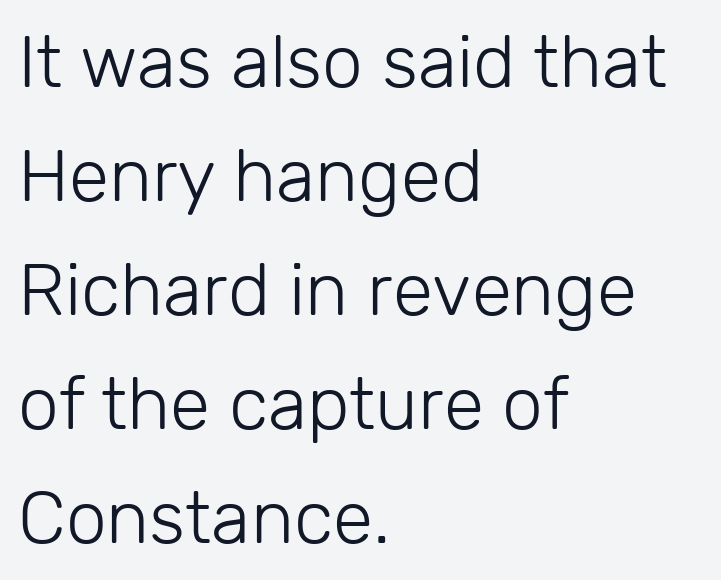
The image shows 73 px light sans-serif type, upright; set left-aligned, normal line spacing (1.56x), normal letter spacing, not underlined; low stroke contrast and a medium x-height.
